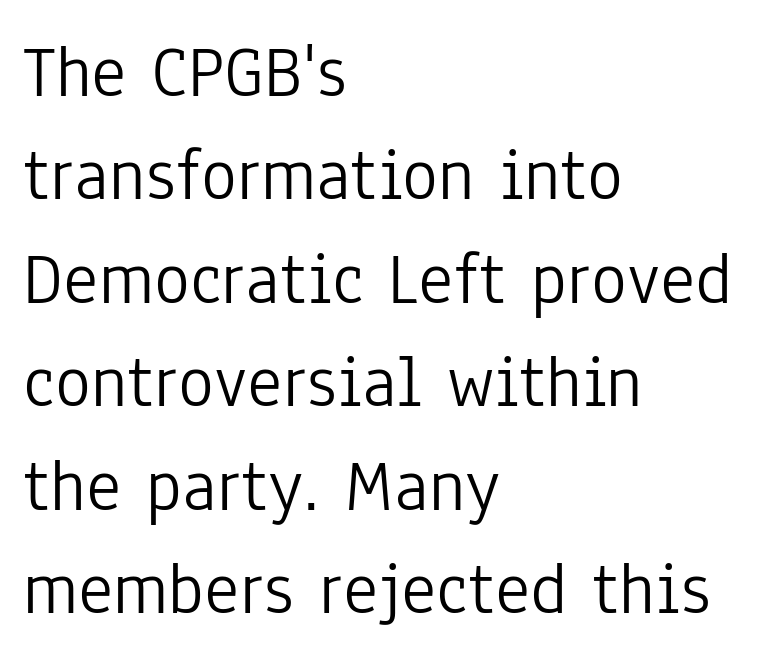
Q: Is the text bold? A: No.
Q: Is the text italic (slanted)? A: No, it is upright.
Q: Is the typeface a serif or a sans-serif typeface? A: Sans-serif.
Q: Is the text underlined? A: No.
Q: How is the paragraph aligned? A: Left-aligned.
Q: Is the spacing between letters normal or unusually wide? A: Normal.
Q: Is the spacing between lines tight, normal or loose? A: Normal.
Q: Width (condensed, normal, or wide)? A: Condensed.
Q: Stroke contrast? A: Low.
Q: x-height? A: Medium.
Q: Monospaced? A: No.
